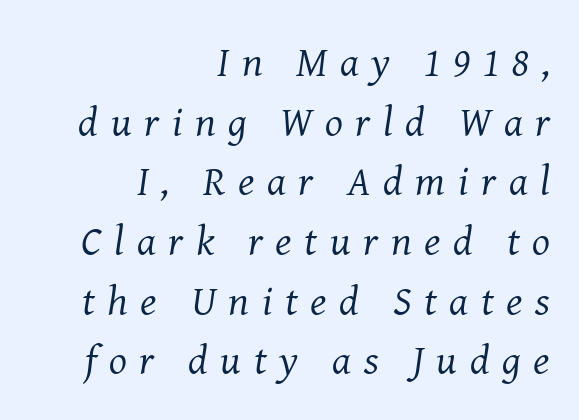
{"serif": "yes", "italic": "yes", "lean": "right", "slant_degrees": 8, "bold": "no", "weight": "regular", "width": "normal", "stroke_contrast": "medium", "x_height": "medium", "monospaced": "no", "underline": "no", "align": "right", "line_spacing": "normal", "line_spacing_ratio": 1.42, "letter_spacing": "wide", "letter_spacing_em": 0.3, "glyph_px": 42}
